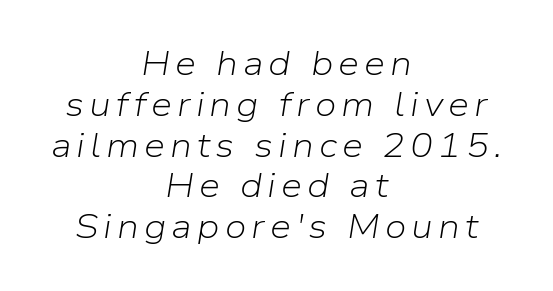
The image shows 34 px light type, italic (leaning right); set centered, line spacing 1.2x, not underlined; low stroke contrast and a medium x-height.
